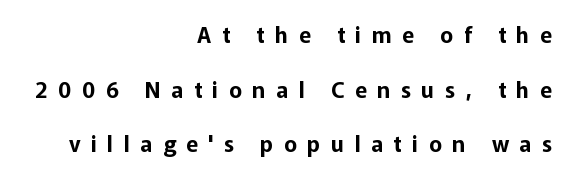
Unmarked baselines from the first word to the last. Leading: increased. Where is the straight margin? On the right. If you drew a line through each stem, it would be perfectly vertical.
